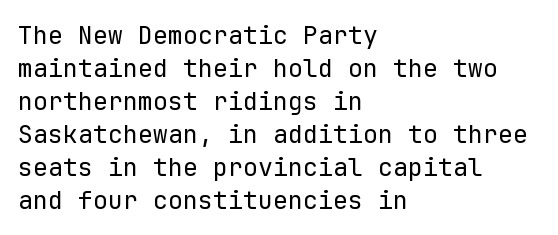
The setting favours the left margin, as ordinary paragraphs usually do. The letters stand upright; this is a roman face. Does the leading feel generous? No, just average. The passage shown has conventional tracking throughout. Each stroke keeps to a modest, everyday thickness or less.
